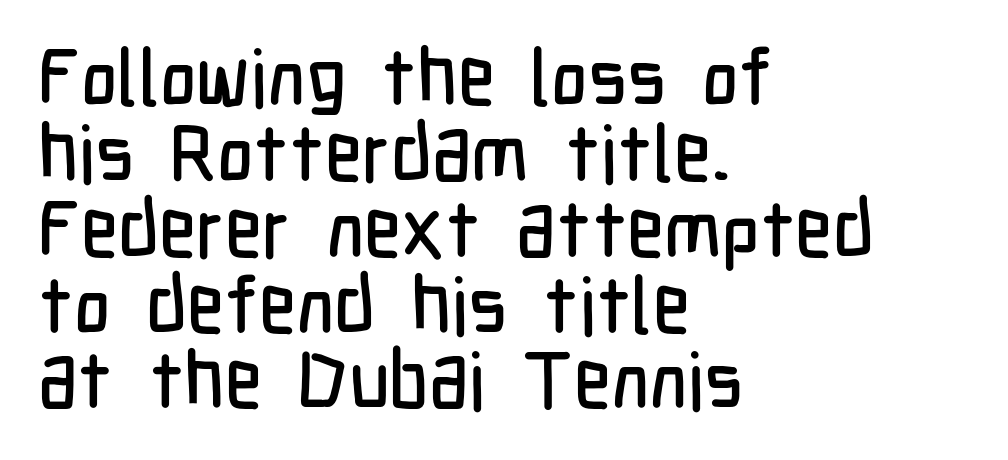
Q: Is the text italic (slanted)? A: No, it is upright.
Q: Is the typeface a serif or a sans-serif typeface? A: Sans-serif.
Q: Is the text underlined? A: No.
Q: How is the paragraph aligned? A: Left-aligned.
Q: Is the spacing between letters normal or unusually wide? A: Normal.
Q: Is the spacing between lines tight, normal or loose? A: Tight.
Q: Width (condensed, normal, or wide)? A: Condensed.
Q: Stroke contrast? A: Low.
Q: x-height? A: Medium.
Q: Monospaced? A: No.
